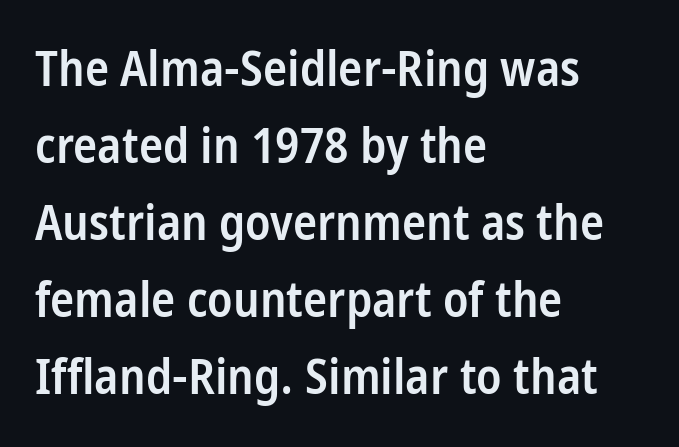
{"serif": "no", "italic": "no", "bold": "semi", "weight": "semibold", "width": "condensed", "stroke_contrast": "low", "x_height": "medium", "monospaced": "no", "underline": "no", "align": "left", "line_spacing": "normal", "line_spacing_ratio": 1.54, "letter_spacing": "normal", "letter_spacing_em": 0.0, "glyph_px": 50}
